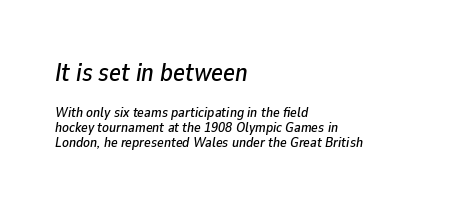
The image shows 25 px text type, italic (leaning right); set left-aligned, tight line spacing (1.07x), normal letter spacing, not underlined; the first (top) block is 1.79x larger.
